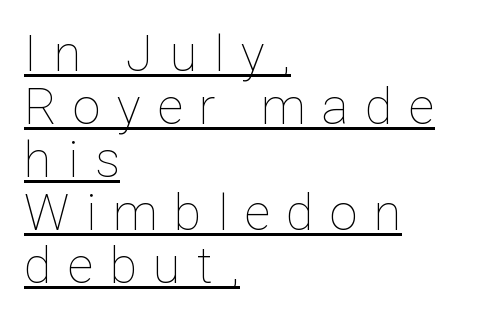
Between one letter and the next there's a generous, obvious gap. The type sits square on the baseline with zero lean. A typesetter would call this leading minimal, almost set solid. The ragged edge is on the right, which tells us the setting is flush left. Underlining? Definitely there. The letterforms sit at book weight or below.
